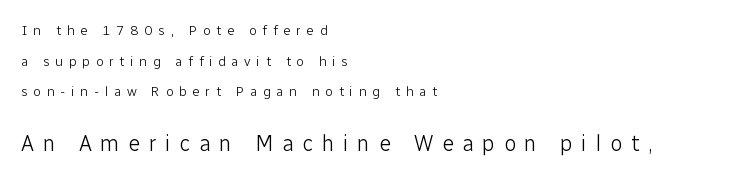
The image shows 22 px text type, upright; set left-aligned, loose line spacing (2.18x), unusually wide letter spacing (+0.4 em), not underlined; the second (bottom) block is 1.57x larger.
